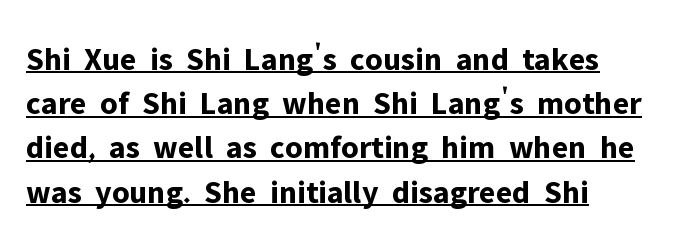
The image shows 33 px bold sans-serif type, upright; set normal line spacing (1.34x), normal letter spacing, underlined; low stroke contrast and a medium x-height.
